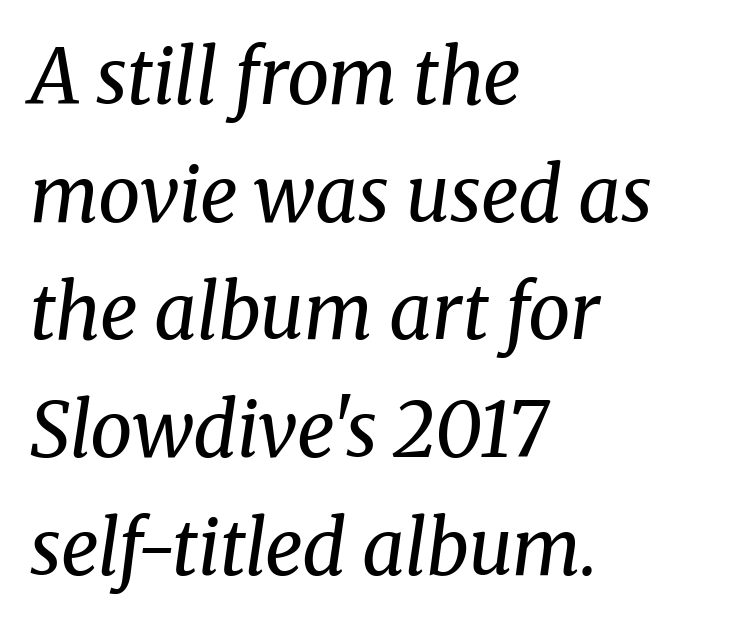
This sample uses a serif face. Each new line begins a customary step beneath the previous one. The strokes are not fattened; the text isn't bold. Varying glyph widths throughout — classic text-font behaviour. The whole block is typeset with a tilt. The rendering anchors every line to the left-hand side.
